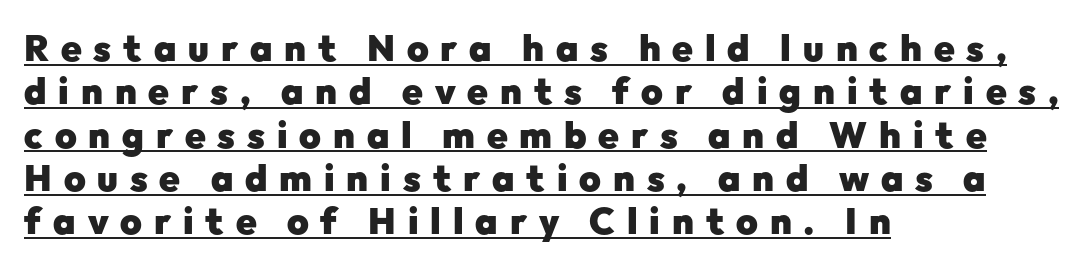
{"serif": "no", "italic": "no", "bold": "yes", "weight": "heavy", "width": "normal", "stroke_contrast": "low", "x_height": "medium", "monospaced": "no", "underline": "yes", "align": "left", "line_spacing_ratio": 1.17, "letter_spacing": "wide", "letter_spacing_em": 0.32, "glyph_px": 37}
